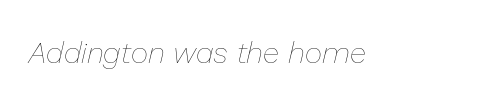
{"italic": "yes", "lean": "right", "slant_degrees": 13, "bold": "no", "weight": "thin", "width": "normal", "stroke_contrast": "low", "x_height": "medium", "monospaced": "no", "underline": "no", "letter_spacing": "normal", "letter_spacing_em": 0.0, "glyph_px": 30}
